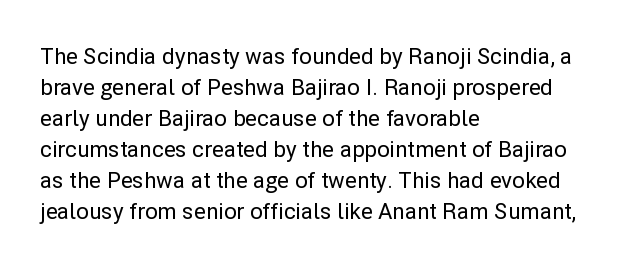
Q: Is the text italic (slanted)? A: No, it is upright.
Q: Is the text underlined? A: No.
Q: How is the paragraph aligned? A: Left-aligned.
Q: Is the spacing between letters normal or unusually wide? A: Normal.
Q: Is the spacing between lines tight, normal or loose? A: Normal.
